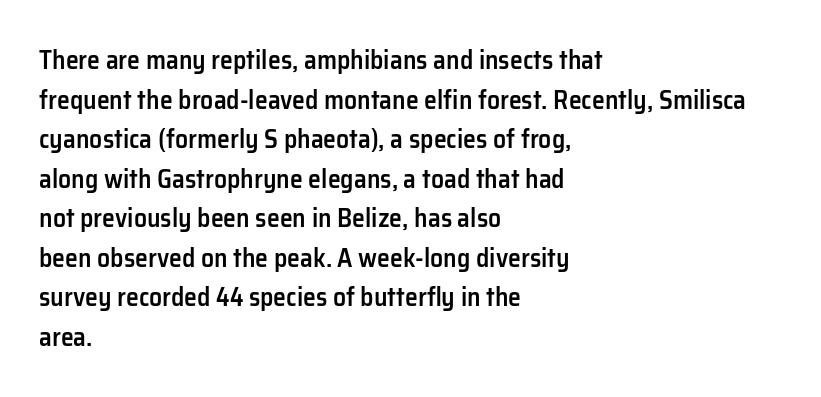
{"italic": "no", "bold": "semi", "underline": "no", "align": "left", "line_spacing": "normal", "line_spacing_ratio": 1.52, "letter_spacing": "normal", "letter_spacing_em": 0.0, "glyph_px": 26}
